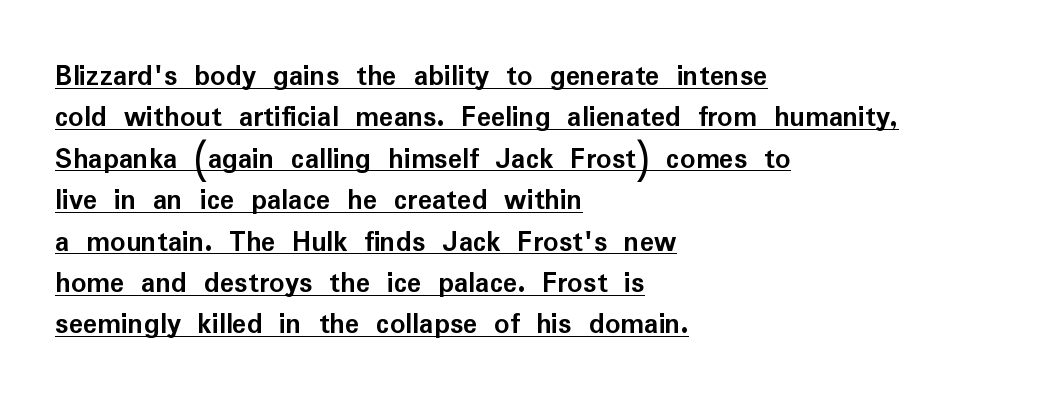
Q: Is the text bold? A: Yes.
Q: Is the text italic (slanted)? A: No, it is upright.
Q: Is the typeface a serif or a sans-serif typeface? A: Sans-serif.
Q: Is the text underlined? A: Yes.
Q: How is the paragraph aligned? A: Left-aligned.
Q: Is the spacing between letters normal or unusually wide? A: Normal.
Q: Is the spacing between lines tight, normal or loose? A: Normal.
Q: Width (condensed, normal, or wide)? A: Normal.
Q: Stroke contrast? A: Low.
Q: x-height? A: Medium.
Q: Monospaced? A: No.
